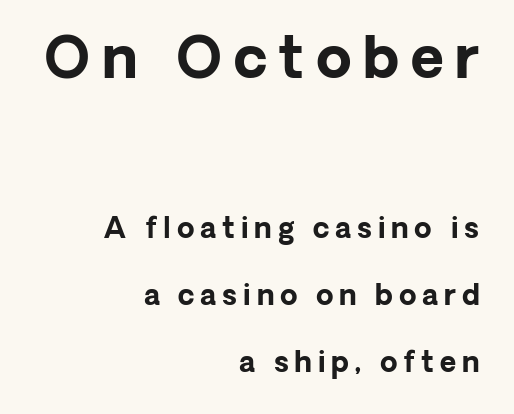
Q: Is the text bold? A: Yes.
Q: Is the text italic (slanted)? A: No, it is upright.
Q: Is the typeface a serif or a sans-serif typeface? A: Sans-serif.
Q: Is the text underlined? A: No.
Q: How is the paragraph aligned? A: Right-aligned.
Q: Is the spacing between letters normal or unusually wide? A: Unusually wide.
Q: Is the spacing between lines tight, normal or loose? A: Loose.
Q: Which block of text is set in a larger size, the first (top) or the second (bottom)? A: The first (top) one.
Q: Width (condensed, normal, or wide)? A: Normal.
Q: Stroke contrast? A: Low.
Q: x-height? A: Medium.
Q: Monospaced? A: No.
